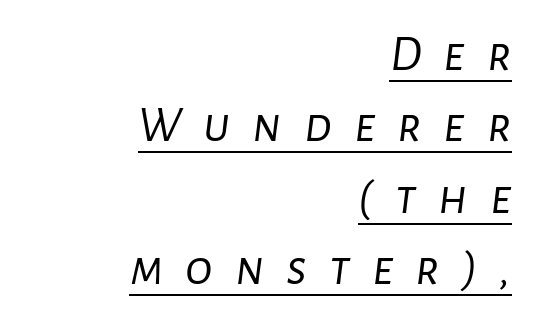
Q: Is the text bold? A: No.
Q: Is the text italic (slanted)? A: Yes, it leans right by about 7 degrees.
Q: Is the text underlined? A: Yes.
Q: How is the paragraph aligned? A: Right-aligned.
Q: Is the spacing between letters normal or unusually wide? A: Unusually wide.
Q: Is the spacing between lines tight, normal or loose? A: Normal.
Q: Width (condensed, normal, or wide)? A: Normal.
Q: Stroke contrast? A: Low.
Q: x-height? A: Medium.
Q: Monospaced? A: No.
